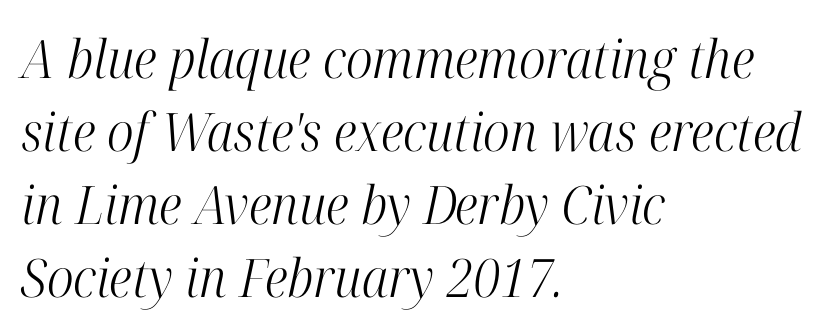
Q: Is the text bold? A: No.
Q: Is the text italic (slanted)? A: Yes, it leans right by about 12 degrees.
Q: Is the typeface a serif or a sans-serif typeface? A: Serif.
Q: Is the text underlined? A: No.
Q: How is the paragraph aligned? A: Left-aligned.
Q: Is the spacing between letters normal or unusually wide? A: Normal.
Q: Is the spacing between lines tight, normal or loose? A: Normal.
Q: Width (condensed, normal, or wide)? A: Condensed.
Q: Stroke contrast? A: High.
Q: x-height? A: Medium.
Q: Monospaced? A: No.
